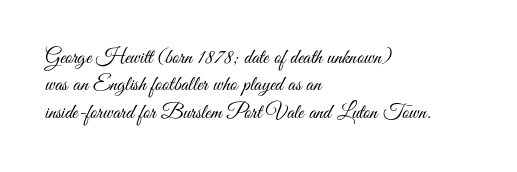
Q: Is the text bold? A: No.
Q: Is the text italic (slanted)? A: Yes.
Q: Is the text underlined? A: No.
Q: How is the paragraph aligned? A: Left-aligned.
Q: Is the spacing between letters normal or unusually wide? A: Normal.
Q: Is the spacing between lines tight, normal or loose? A: Normal.
